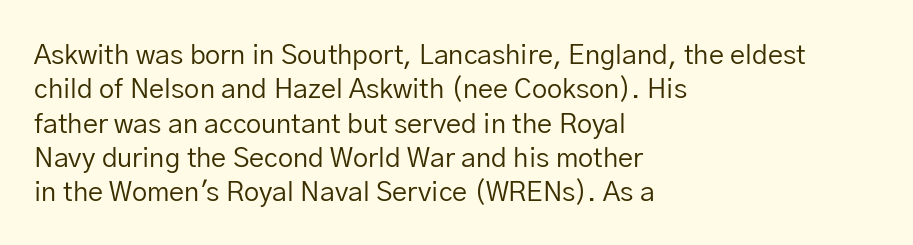
The letterforms sit at book weight or below. Honestly, the letter spacing is just normal — you wouldn't notice it. The type sits square on the baseline with zero lean. Unmarked baselines from the first word to the last. The text block is weighted toward the left margin, trailing off unevenly rightward. The designer left line spacing at the default.
